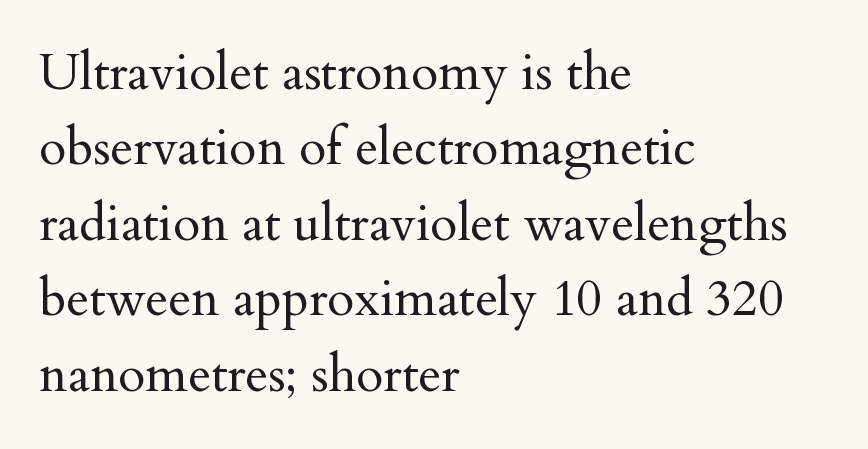
Leading matches the norm, producing a regular column. The area under the type is left untouched. The typography opts for an upright posture over an oblique one. Are there feet on the stems? There are — it's a serif. Think of a printed novel: that variable character pitch is what you see here. The face used here is rendered with its standard letterfit.
